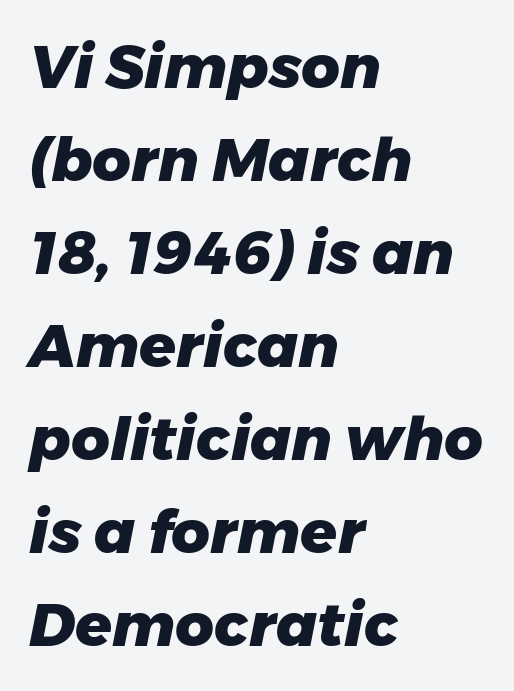
{"italic": "yes", "lean": "right", "slant_degrees": 11, "bold": "yes", "weight": "heavy", "width": "normal", "stroke_contrast": "low", "x_height": "medium", "monospaced": "no", "underline": "no", "align": "left", "line_spacing": "normal", "line_spacing_ratio": 1.55, "letter_spacing": "normal", "letter_spacing_em": 0.0, "glyph_px": 60}
